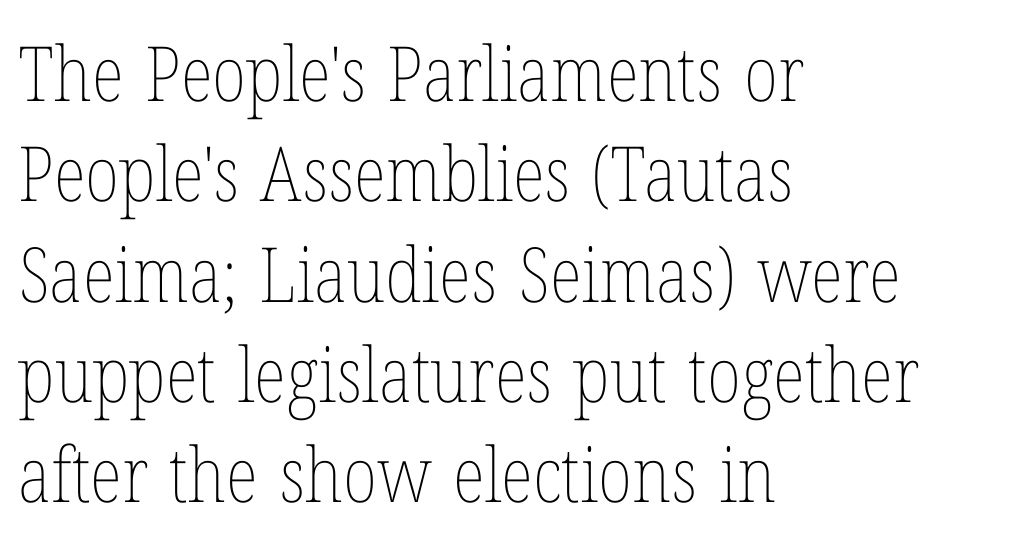
A roman cut, with each character standing at attention. Teacher's note: observe the even left margin — that is flush-left alignment. Rule under the text: the space is simply empty. Whoever set this chose a conventional vertical rhythm.
